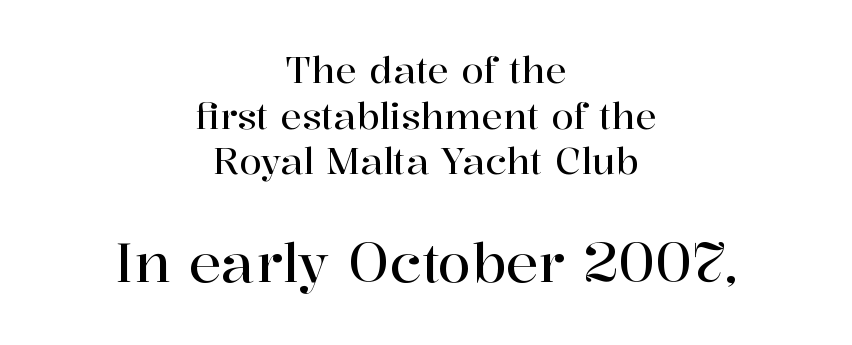
Horizontal alignment here is central, giving a formal, balanced look. The zone under the glyphs is completely vacant. Yep, those are serifs on the letters. This sample uses an upright cut, with every glyph sitting square on the baseline. This sample has the flowing, uneven cadence of proportional lettering.
